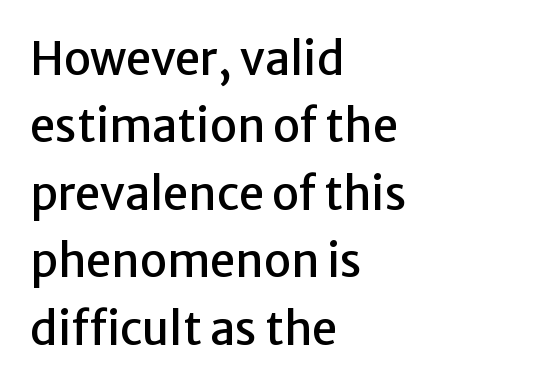
The image shows 45 px sans-serif type, upright; set left-aligned, normal line spacing (1.5x), normal letter spacing, not underlined; low stroke contrast and a medium x-height.
